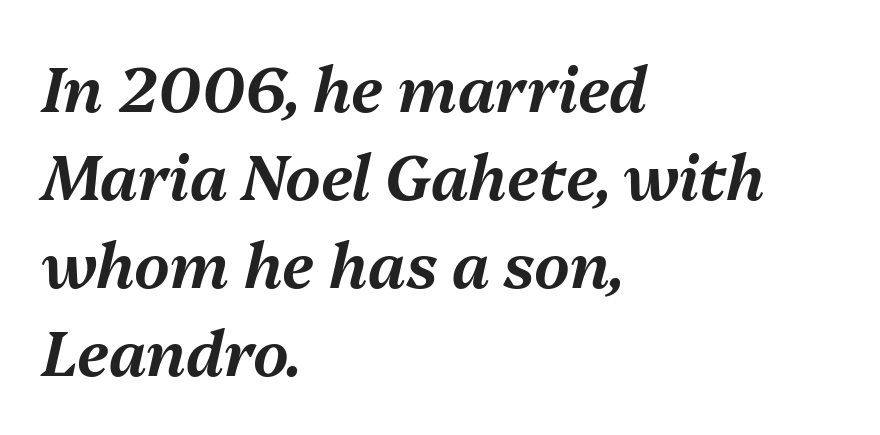
{"italic": "yes", "lean": "right", "slant_degrees": 13, "width": "normal", "stroke_contrast": "medium", "x_height": "medium", "monospaced": "no", "underline": "no", "align": "left", "line_spacing": "normal", "line_spacing_ratio": 1.42, "letter_spacing": "normal", "letter_spacing_em": 0.0, "glyph_px": 62}
